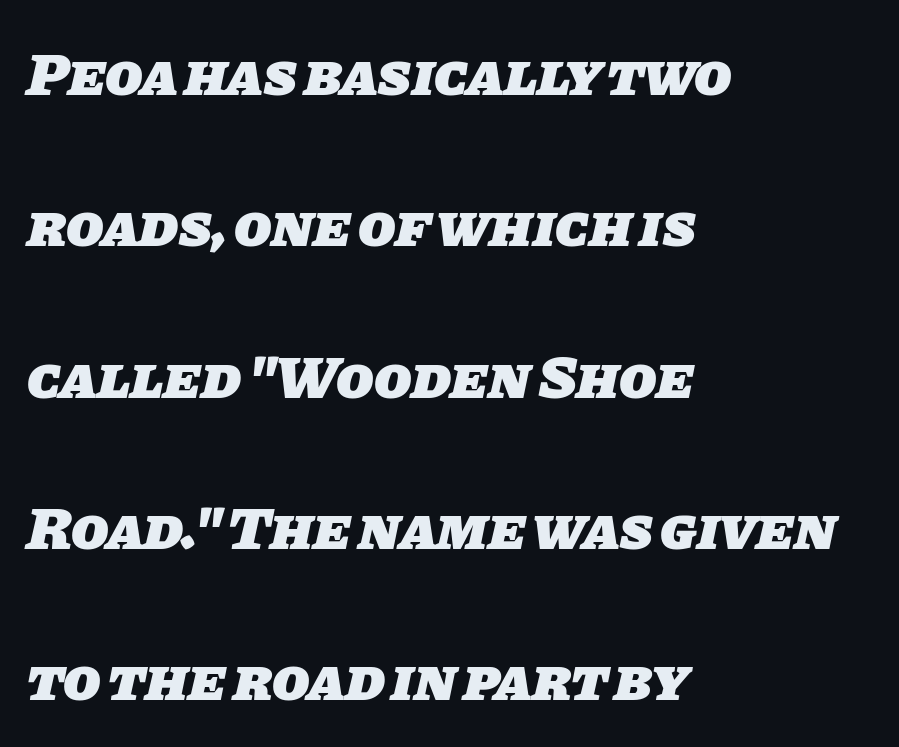
Line beginnings align vertically; line endings do not. Looks like regular typesetting: each glyph gets only the width it needs. The words here are not underlined. The face used here is rendered with its standard letterfit.
